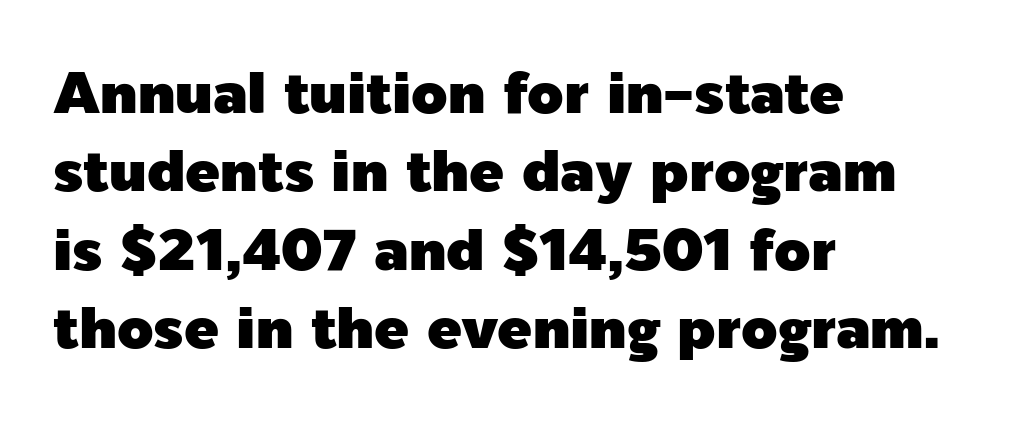
Nothing sits at the stroke ends, so this counts as sans-serif. The leading is moderate, giving the passage an even texture. Style check: upright. The baseline area is clear. Every row of glyphs begins at an identical x-position on the left. Honestly, the letter spacing is just normal — you wouldn't notice it.
